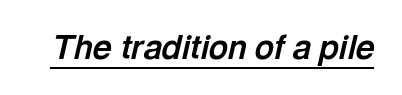
The image shows 33 px bold type, italic (leaning right); set normal letter spacing, underlined; a medium x-height.
